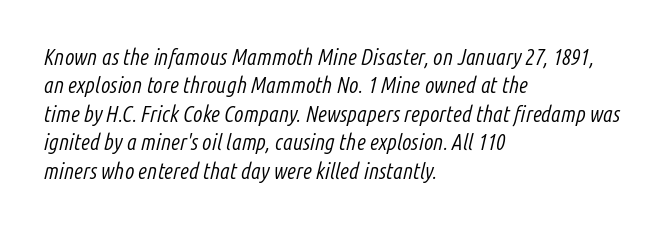
Q: Is the text bold? A: No.
Q: Is the text italic (slanted)? A: Yes, it leans right by about 14 degrees.
Q: Is the text underlined? A: No.
Q: How is the paragraph aligned? A: Left-aligned.
Q: Is the spacing between letters normal or unusually wide? A: Normal.
Q: Is the spacing between lines tight, normal or loose? A: Normal.
